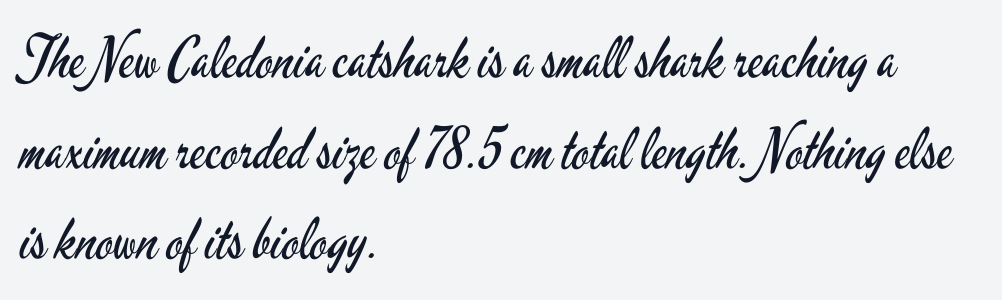
The specimen omits any rule beneath the text block's lines. The line-height multiplier appears to be the usual default. Each line starts at the same left margin while the right side varies. A typesetter would label this face a sans.
